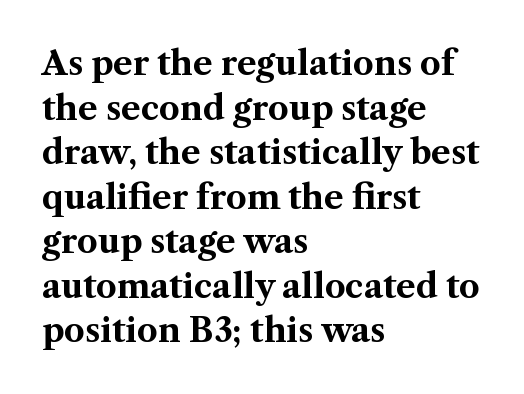
Q: Is the text bold? A: Yes.
Q: Is the text italic (slanted)? A: No, it is upright.
Q: Is the typeface a serif or a sans-serif typeface? A: Serif.
Q: Is the text underlined? A: No.
Q: How is the paragraph aligned? A: Left-aligned.
Q: Is the spacing between letters normal or unusually wide? A: Normal.
Q: Is the spacing between lines tight, normal or loose? A: Normal.
Q: Width (condensed, normal, or wide)? A: Normal.
Q: Stroke contrast? A: Medium.
Q: x-height? A: Medium.
Q: Monospaced? A: No.
